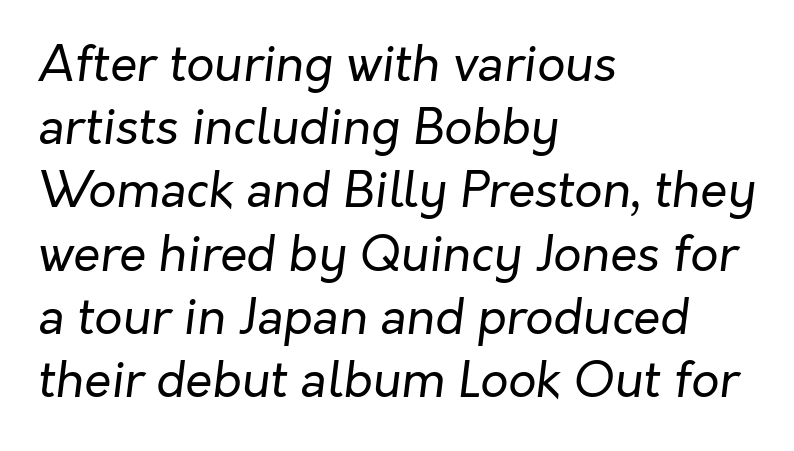
The image shows 49 px regular-weight type, italic (leaning right); set left-aligned, normal line spacing (1.29x), normal letter spacing, not underlined; low stroke contrast and a medium x-height.
